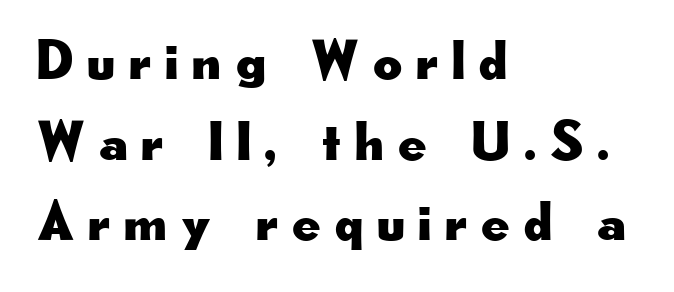
Does the copy run flush right? No — it runs flush left. The lines sit at an ordinary, default distance from one another. No feet cap the strokes, marking this as sans-serif type. Note the varied advance widths — an 'i' is clearly narrower than an 'm'. Descenders hang freely into open space. The line texture is sparse and dotted thanks to wide tracking.
